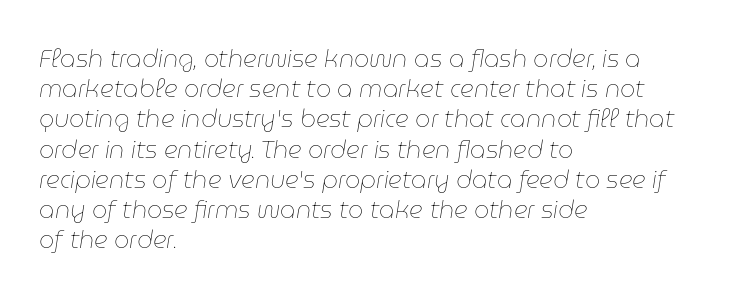
{"italic": "yes", "lean": "right", "slant_degrees": 9, "bold": "no", "underline": "no", "align": "left", "line_spacing": "normal", "line_spacing_ratio": 1.26, "letter_spacing": "normal", "letter_spacing_em": 0.0, "glyph_px": 24}
